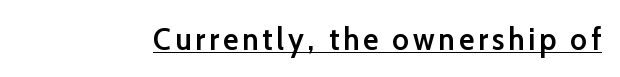
The string is rendered with underlining switched on. Check where the strokes stop: nothing finishes them off — pure sans. Ordinary non-slanted type is in use. Notice the strokes are somewhat thickened but not fully heavy: this is a semibold.
